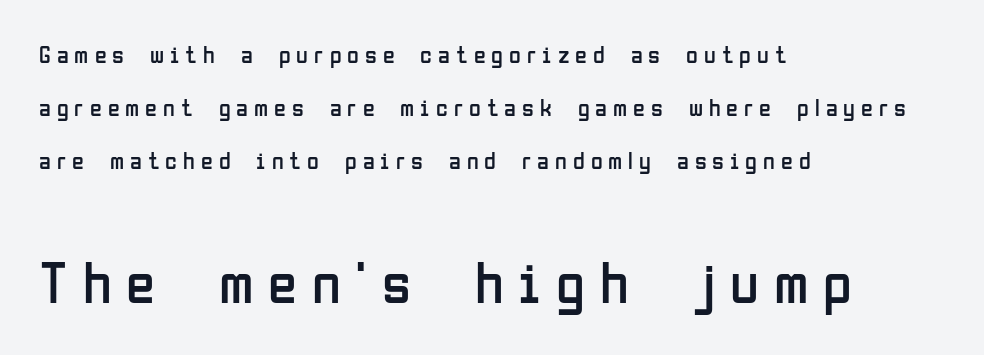
Q: Is the text bold? A: No.
Q: Is the text italic (slanted)? A: No, it is upright.
Q: Is the typeface a serif or a sans-serif typeface? A: Sans-serif.
Q: Is the text underlined? A: No.
Q: How is the paragraph aligned? A: Left-aligned.
Q: Is the spacing between letters normal or unusually wide? A: Unusually wide.
Q: Is the spacing between lines tight, normal or loose? A: Loose.
Q: Which block of text is set in a larger size, the first (top) or the second (bottom)? A: The second (bottom) one.
Q: Width (condensed, normal, or wide)? A: Condensed.
Q: Stroke contrast? A: Low.
Q: x-height? A: Medium.
Q: Monospaced? A: No.
